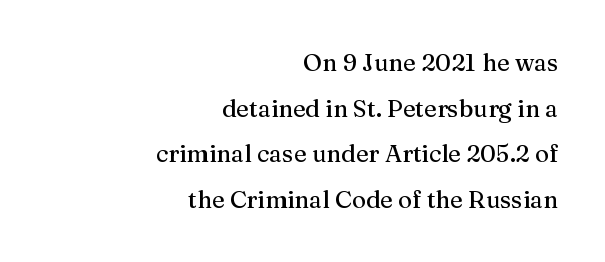
Q: Is the text italic (slanted)? A: No, it is upright.
Q: Is the text underlined? A: No.
Q: How is the paragraph aligned? A: Right-aligned.
Q: Is the spacing between letters normal or unusually wide? A: Normal.
Q: Is the spacing between lines tight, normal or loose? A: Loose.
